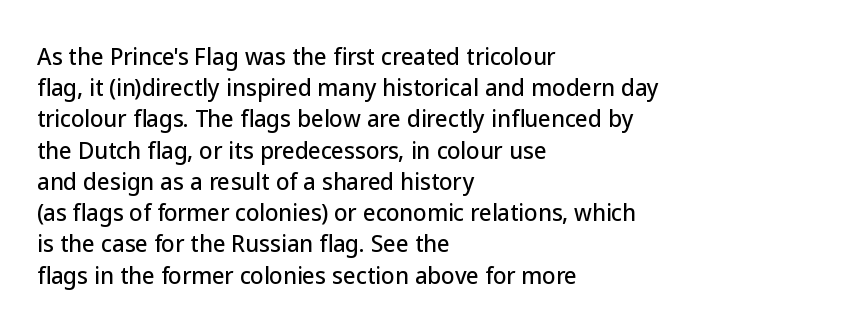
Q: Is the text italic (slanted)? A: No, it is upright.
Q: Is the text underlined? A: No.
Q: How is the paragraph aligned? A: Left-aligned.
Q: Is the spacing between letters normal or unusually wide? A: Normal.
Q: Is the spacing between lines tight, normal or loose? A: Normal.
